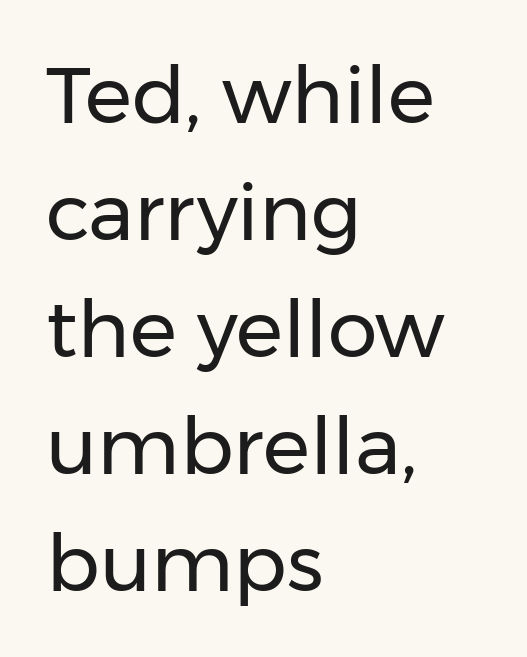
Q: Is the text bold? A: No.
Q: Is the text italic (slanted)? A: No, it is upright.
Q: Is the typeface a serif or a sans-serif typeface? A: Sans-serif.
Q: Is the text underlined? A: No.
Q: How is the paragraph aligned? A: Left-aligned.
Q: Is the spacing between letters normal or unusually wide? A: Normal.
Q: Is the spacing between lines tight, normal or loose? A: Normal.
Q: Width (condensed, normal, or wide)? A: Normal.
Q: Stroke contrast? A: Low.
Q: x-height? A: Medium.
Q: Monospaced? A: No.
